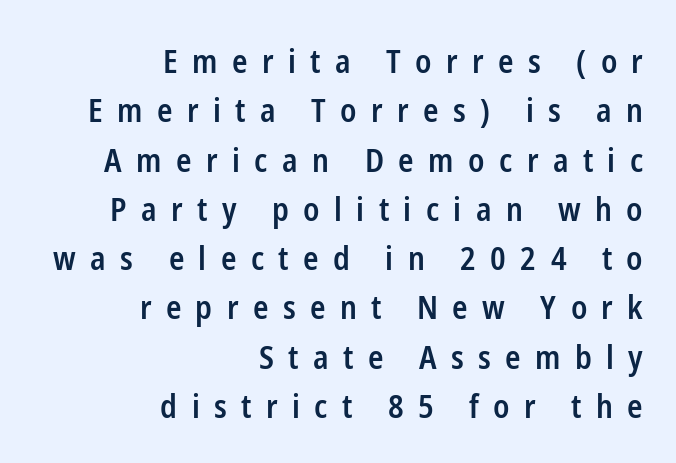
{"serif": "no", "italic": "no", "bold": "semi", "weight": "semibold", "width": "condensed", "stroke_contrast": "low", "x_height": "medium", "monospaced": "no", "underline": "no", "align": "right", "line_spacing": "normal", "line_spacing_ratio": 1.54, "letter_spacing": "wide", "letter_spacing_em": 0.45, "glyph_px": 32}
